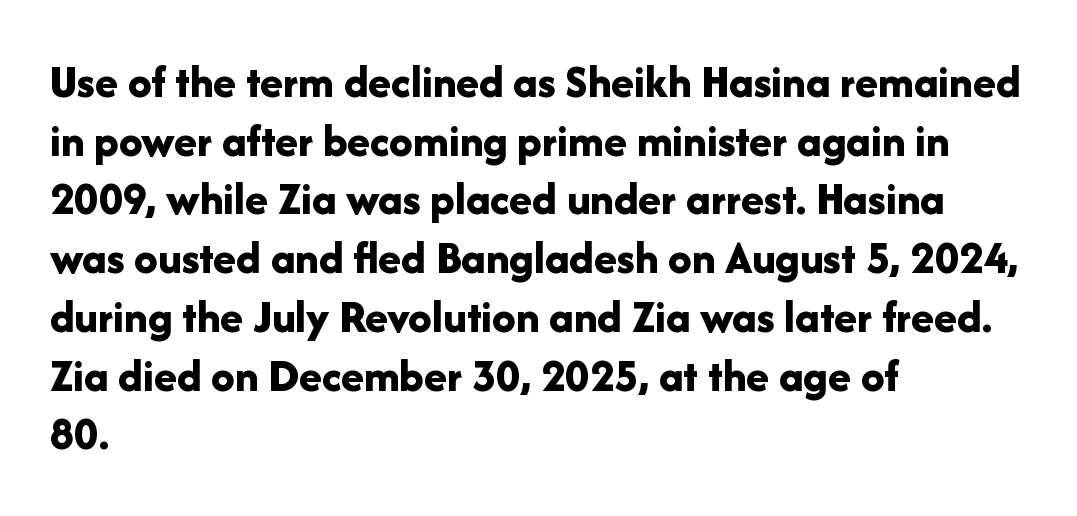
This sample has the flowing, uneven cadence of proportional lettering. Has an underline been added? It has not. This sample uses a sans-serif face. Students, this is bold: see how much ink each stroke carries.
